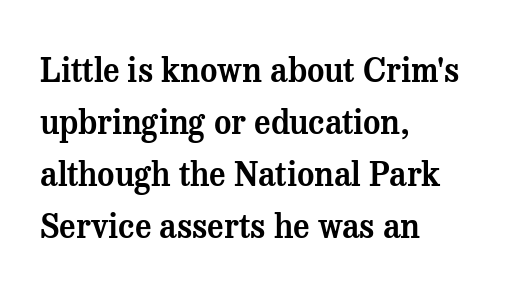
Q: Is the text italic (slanted)? A: No, it is upright.
Q: Is the typeface a serif or a sans-serif typeface? A: Serif.
Q: Is the text underlined? A: No.
Q: How is the paragraph aligned? A: Left-aligned.
Q: Is the spacing between letters normal or unusually wide? A: Normal.
Q: Is the spacing between lines tight, normal or loose? A: Normal.
Q: Width (condensed, normal, or wide)? A: Normal.
Q: Stroke contrast? A: Medium.
Q: x-height? A: Medium.
Q: Monospaced? A: No.
